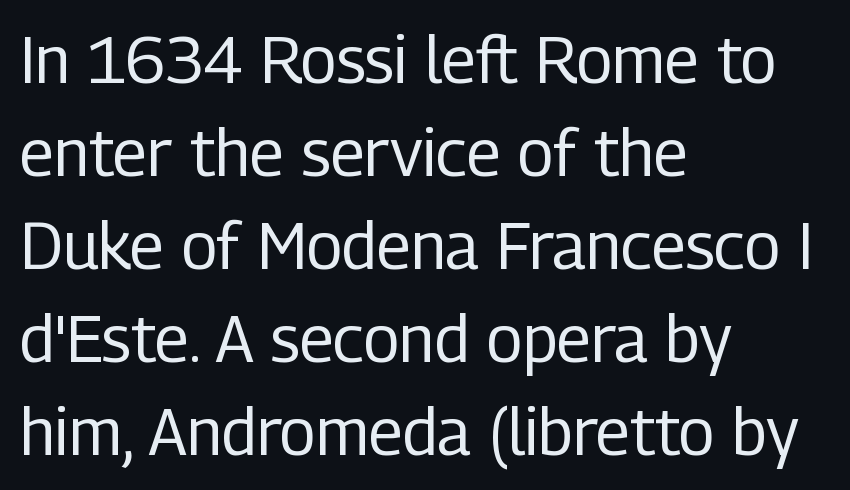
Q: Is the text bold? A: No.
Q: Is the text italic (slanted)? A: No, it is upright.
Q: Is the typeface a serif or a sans-serif typeface? A: Sans-serif.
Q: Is the text underlined? A: No.
Q: How is the paragraph aligned? A: Left-aligned.
Q: Is the spacing between letters normal or unusually wide? A: Normal.
Q: Is the spacing between lines tight, normal or loose? A: Normal.
Q: Width (condensed, normal, or wide)? A: Condensed.
Q: Stroke contrast? A: Low.
Q: x-height? A: Medium.
Q: Monospaced? A: No.
